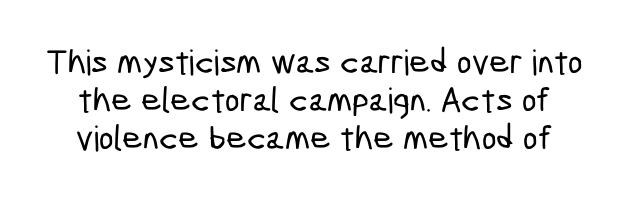
{"serif": "no", "width": "condensed", "stroke_contrast": "low", "x_height": "medium", "monospaced": "no", "underline": "no", "line_spacing": "tight", "line_spacing_ratio": 1.08, "letter_spacing": "normal", "letter_spacing_em": 0.0, "glyph_px": 35}
